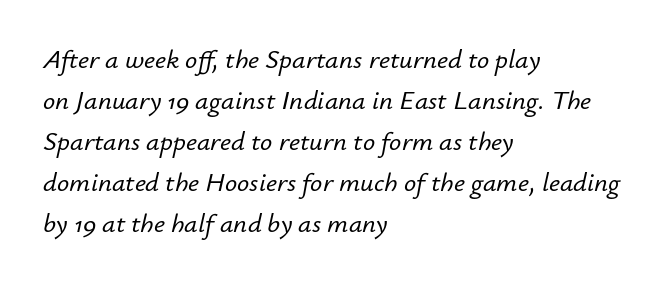
The image shows 27 px text type, italic (leaning right); set left-aligned, normal line spacing (1.52x), normal letter spacing, not underlined.
